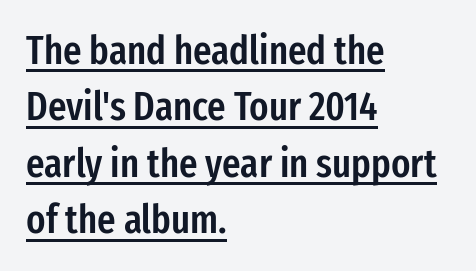
The space between consecutive lines is moderate. Moderately thickened strokes mark this as semibold type. The letters carry no serifs — their stems end cleanly without finishing strokes. Horizontal alignment here is leftward, the default for most running prose. Every character sits straight up, as roman type does.
